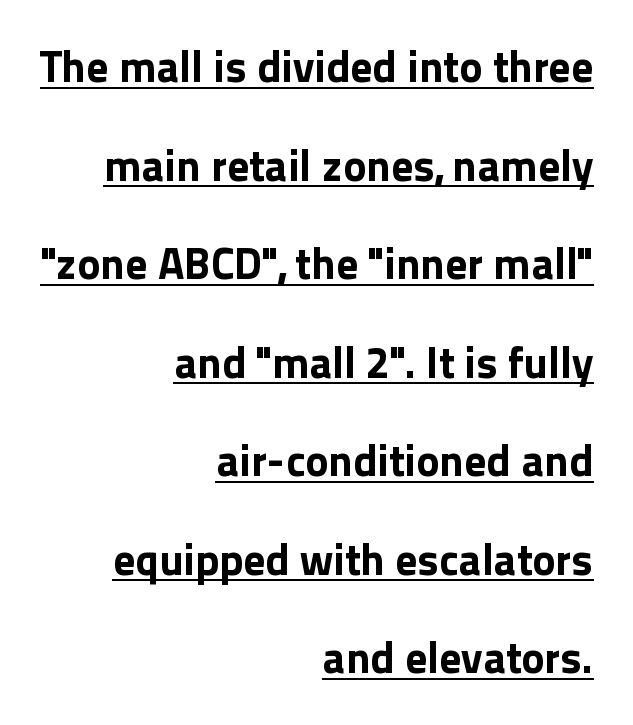
The typeface chosen for these lines omits serifs. Do the characters align in a grid? No, the font is proportional. The sample has been set heavy, in full bold. These lines are set flush right with a ragged left edge.
